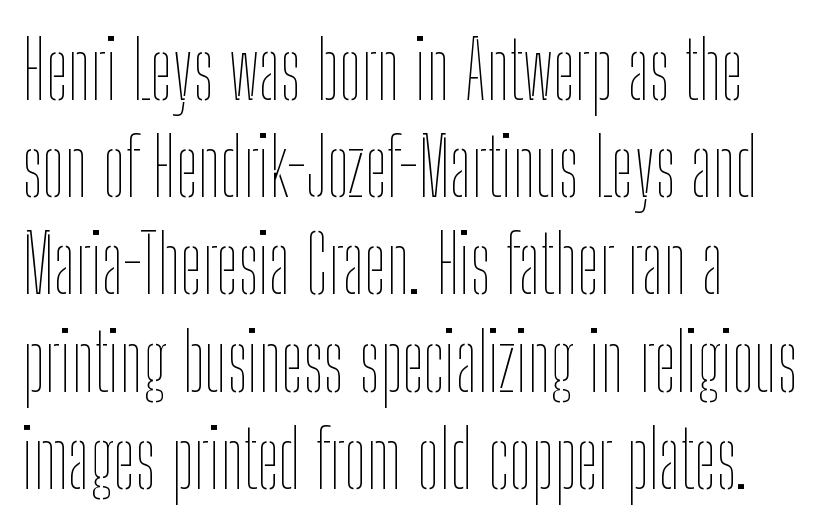
{"italic": "no", "bold": "no", "weight": "thin", "width": "condensed", "stroke_contrast": "low", "x_height": "medium", "monospaced": "no", "underline": "no", "align": "left", "line_spacing_ratio": 1.23, "letter_spacing": "normal", "letter_spacing_em": 0.0, "glyph_px": 79}
